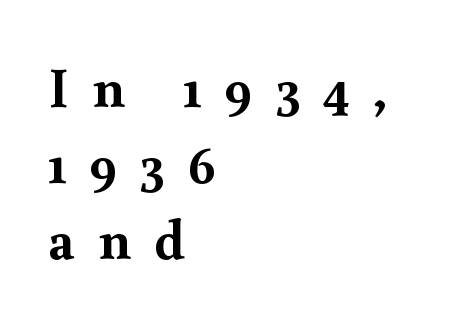
{"serif": "yes", "italic": "no", "bold": "yes", "weight": "semibold", "width": "normal", "x_height": "small", "monospaced": "no", "underline": "no", "align": "left", "line_spacing": "normal", "line_spacing_ratio": 1.33, "letter_spacing": "wide", "letter_spacing_em": 0.41, "glyph_px": 57}
